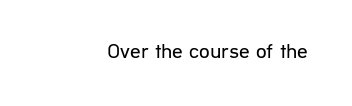
The passage shown is not underscored anywhere. The font's upright variant was chosen for this text. Stems here are at most as thick as an everyday book face. Observe the ordinary spacing: letters are neighbours, not strangers.
